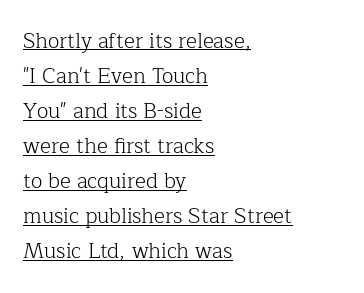
Q: Is the text bold? A: No.
Q: Is the text italic (slanted)? A: No, it is upright.
Q: Is the text underlined? A: Yes.
Q: How is the paragraph aligned? A: Left-aligned.
Q: Is the spacing between letters normal or unusually wide? A: Normal.
Q: Is the spacing between lines tight, normal or loose? A: Normal.
